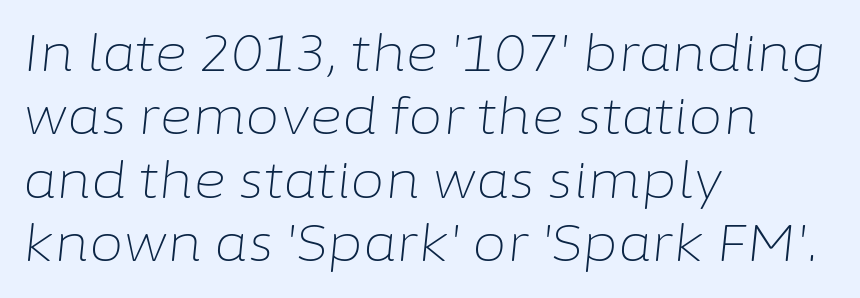
Characters are canted at an angle relative to the baseline's perpendicular. Vertically, the passage feels balanced, rows spaced as you'd expect. A typesetter would call this proportional, since set widths differ per character. The zone under the glyphs is completely vacant.
